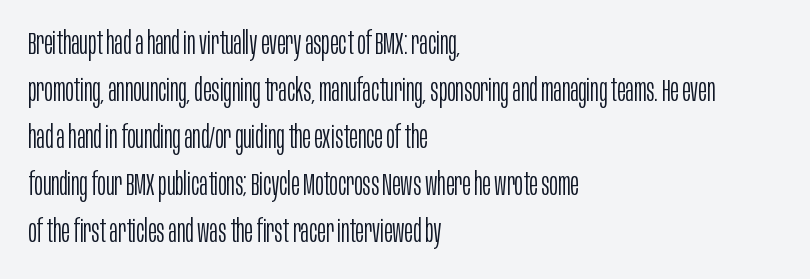
The image shows 32 px light, condensed sans-serif type, upright; set left-aligned, normal line spacing (1.47x), normal letter spacing, not underlined; low stroke contrast and a large x-height.
